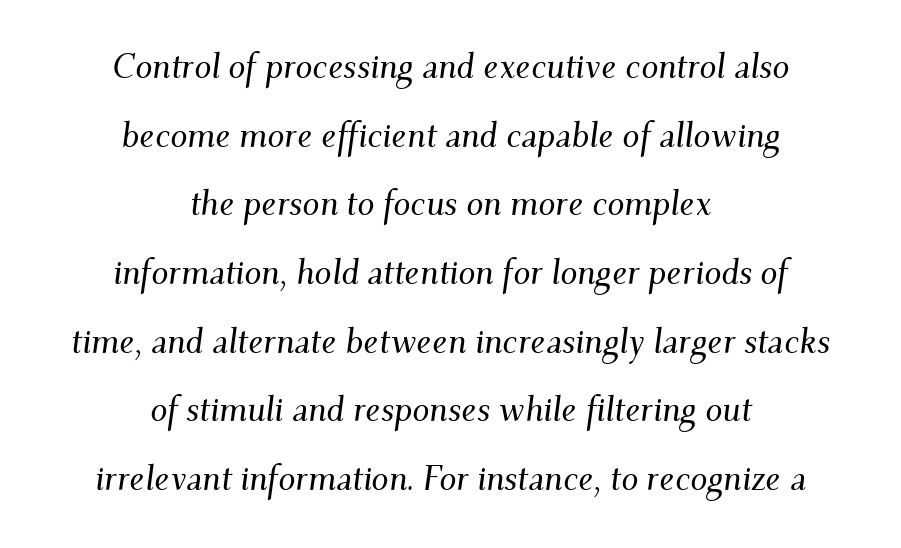
Q: Is the text italic (slanted)? A: Yes, it leans right by about 9 degrees.
Q: Is the typeface a serif or a sans-serif typeface? A: Serif.
Q: Is the text underlined? A: No.
Q: How is the paragraph aligned? A: Centered.
Q: Is the spacing between letters normal or unusually wide? A: Normal.
Q: Is the spacing between lines tight, normal or loose? A: Loose.
Q: Width (condensed, normal, or wide)? A: Normal.
Q: Stroke contrast? A: Medium.
Q: x-height? A: Small.
Q: Monospaced? A: No.
